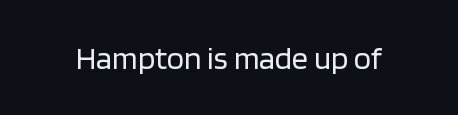
Q: Is the text bold? A: No.
Q: Is the text italic (slanted)? A: No, it is upright.
Q: Is the typeface a serif or a sans-serif typeface? A: Sans-serif.
Q: Is the text underlined? A: No.
Q: Is the spacing between letters normal or unusually wide? A: Normal.
Q: Width (condensed, normal, or wide)? A: Normal.
Q: Stroke contrast? A: Low.
Q: x-height? A: Large.
Q: Monospaced? A: No.
